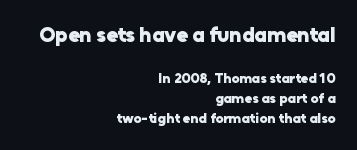
The image shows 21 px bold type, upright; set right-aligned, normal line spacing (1.44x), normal letter spacing, not underlined; the first (top) block is 1.5x larger.
